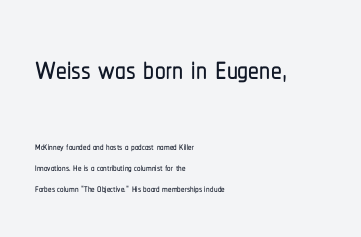
Q: Is the text italic (slanted)? A: No, it is upright.
Q: Is the typeface a serif or a sans-serif typeface? A: Sans-serif.
Q: Is the text underlined? A: No.
Q: How is the paragraph aligned? A: Left-aligned.
Q: Is the spacing between letters normal or unusually wide? A: Normal.
Q: Is the spacing between lines tight, normal or loose? A: Normal.
Q: Which block of text is set in a larger size, the first (top) or the second (bottom)? A: The first (top) one.
Q: Width (condensed, normal, or wide)? A: Condensed.
Q: Stroke contrast? A: Low.
Q: x-height? A: Medium.
Q: Monospaced? A: No.
